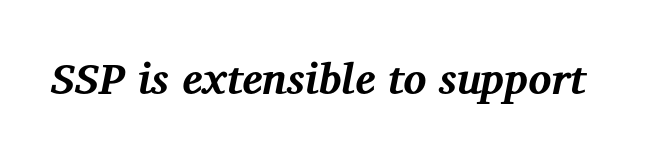
{"serif": "yes", "italic": "yes", "lean": "right", "slant_degrees": 12, "bold": "yes", "weight": "bold", "width": "normal", "stroke_contrast": "medium", "x_height": "medium", "monospaced": "no", "underline": "no", "letter_spacing": "normal", "letter_spacing_em": 0.0, "glyph_px": 43}
